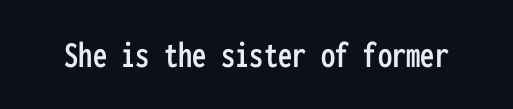
Nothing sits at the stroke ends, so this counts as sans-serif. Looks like terminal output: every glyph gets an equal slot. Each word holds together tightly as a unit, with standard inter-letter gaps. Honestly, there is no underline to notice here at all. Quick note: not italic, upright.
